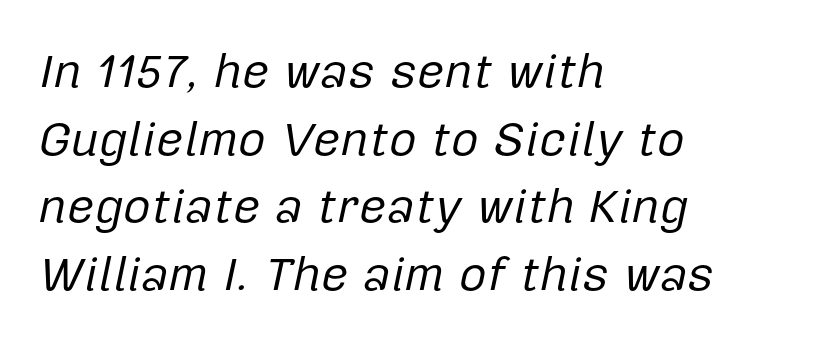
A typesetter would call this leading conventional body-copy spacing. Alignment: flush left. Varying glyph widths throughout — classic text-font behaviour. Ink coverage per letter is moderate at most. The specimen omits any rule beneath the text block's lines. The letters sit at their default tracking, neither squeezed nor spread.
